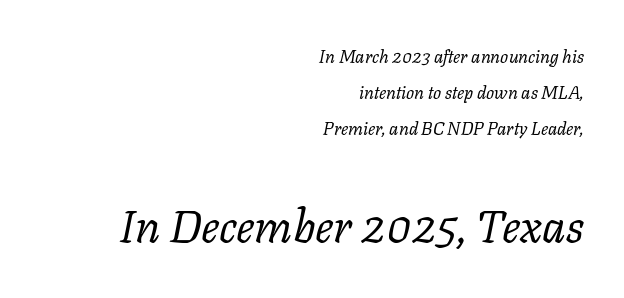
{"serif": "yes", "italic": "yes", "lean": "right", "slant_degrees": 11, "bold": "no", "weight": "regular", "width": "normal", "stroke_contrast": "low", "x_height": "medium", "monospaced": "no", "underline": "no", "align": "right", "line_spacing": "loose", "line_spacing_ratio": 2.01, "letter_spacing": "normal", "letter_spacing_em": 0.0, "larger_block": "second", "size_ratio": 2.56, "glyph_px": 46}
